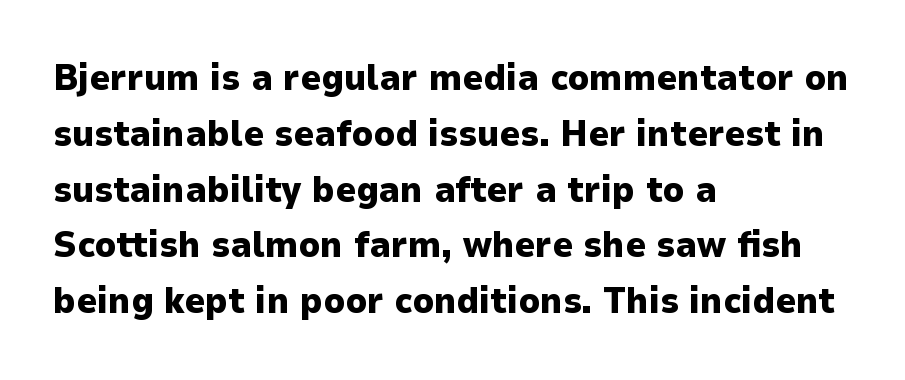
The image shows 36 px heavy sans-serif type, upright; set left-aligned, normal line spacing (1.55x), normal letter spacing, not underlined; low stroke contrast and a medium x-height.
